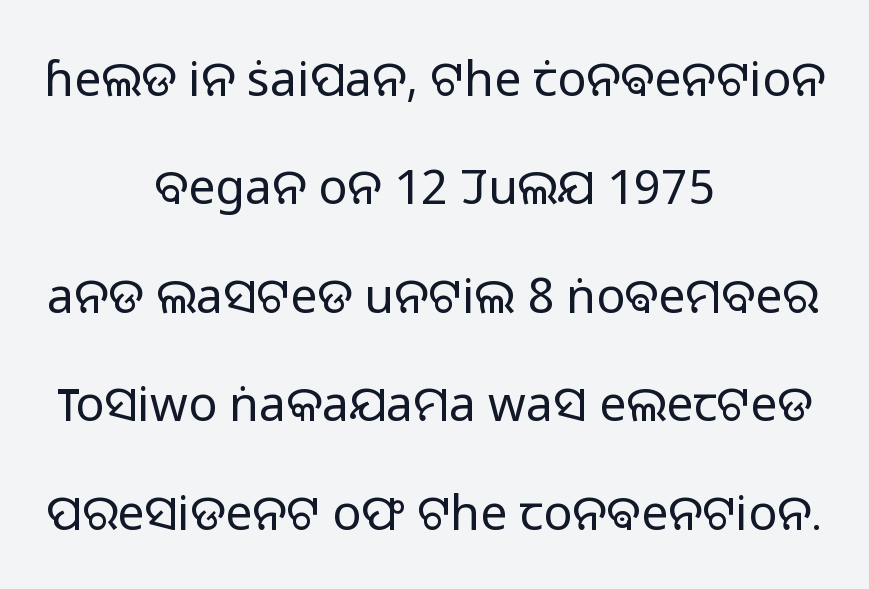
Q: Is the text bold? A: No.
Q: Is the text italic (slanted)? A: No, it is upright.
Q: Is the typeface a serif or a sans-serif typeface? A: Sans-serif.
Q: Is the text underlined? A: No.
Q: How is the paragraph aligned? A: Centered.
Q: Is the spacing between letters normal or unusually wide? A: Normal.
Q: Is the spacing between lines tight, normal or loose? A: Loose.
Q: Width (condensed, normal, or wide)? A: Normal.
Q: Stroke contrast? A: Low.
Q: x-height? A: Medium.
Q: Monospaced? A: No.
